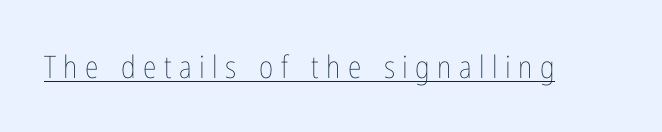
Q: Is the text bold? A: No.
Q: Is the text italic (slanted)? A: No, it is upright.
Q: Is the text underlined? A: Yes.
Q: Is the spacing between letters normal or unusually wide? A: Unusually wide.
Q: Width (condensed, normal, or wide)? A: Condensed.
Q: Stroke contrast? A: Low.
Q: x-height? A: Medium.
Q: Monospaced? A: No.
